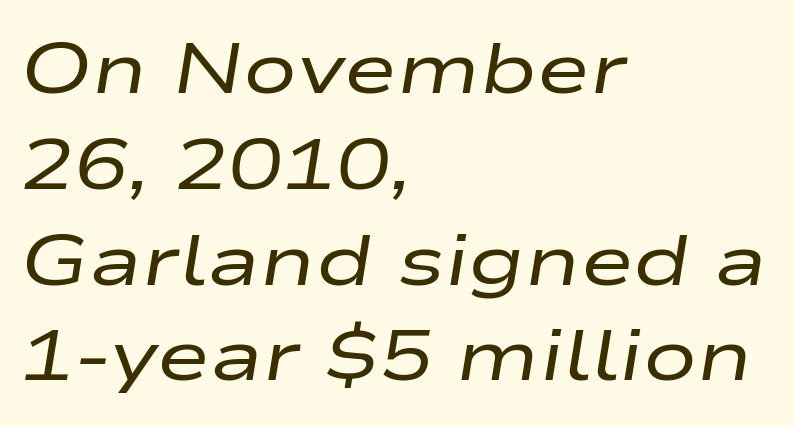
{"italic": "yes", "lean": "right", "slant_degrees": 9, "bold": "no", "weight": "regular", "width": "wide", "stroke_contrast": "low", "x_height": "medium", "monospaced": "no", "underline": "no", "align": "left", "line_spacing": "normal", "line_spacing_ratio": 1.33, "letter_spacing": "normal", "letter_spacing_em": 0.0, "glyph_px": 72}
